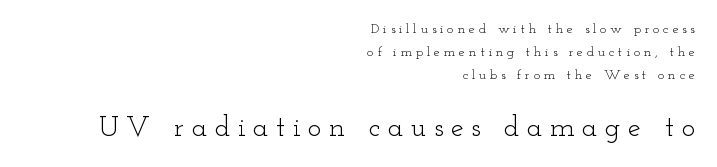
The image shows 29 px light, wide serif type, upright; set right-aligned, normal line spacing (1.65x), unusually wide letter spacing (+0.26 em), not underlined; the second (bottom) block is 2.07x larger; low stroke contrast and a small x-height.
